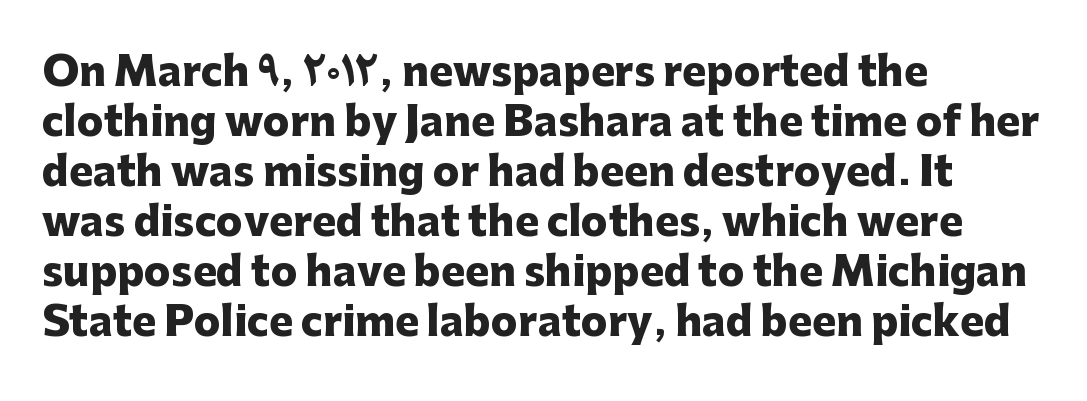
Q: Is the text bold? A: Yes.
Q: Is the text italic (slanted)? A: No, it is upright.
Q: Is the typeface a serif or a sans-serif typeface? A: Sans-serif.
Q: Is the text underlined? A: No.
Q: How is the paragraph aligned? A: Left-aligned.
Q: Is the spacing between letters normal or unusually wide? A: Normal.
Q: Is the spacing between lines tight, normal or loose? A: Normal.
Q: Width (condensed, normal, or wide)? A: Normal.
Q: Stroke contrast? A: Low.
Q: x-height? A: Medium.
Q: Monospaced? A: No.
